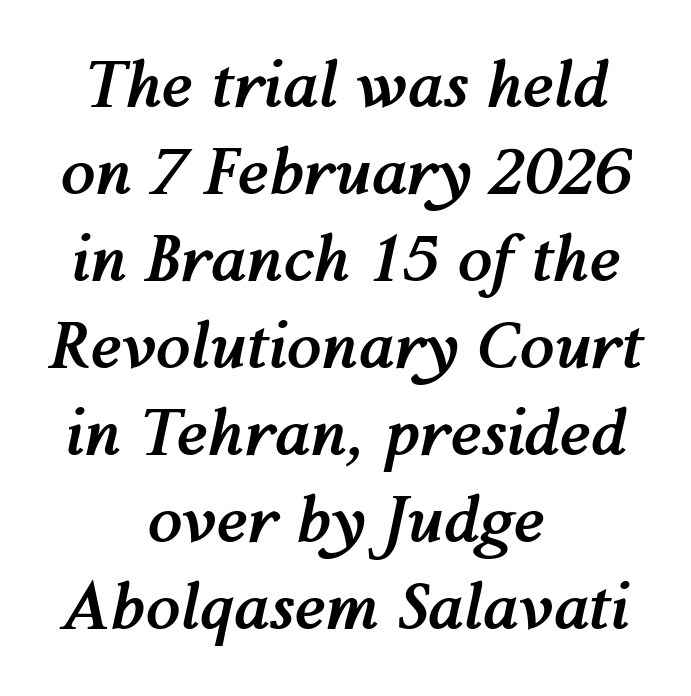
The image shows 63 px semibold type, italic (leaning right); set centered, normal line spacing (1.38x), normal letter spacing, not underlined; medium stroke contrast and a medium x-height.
